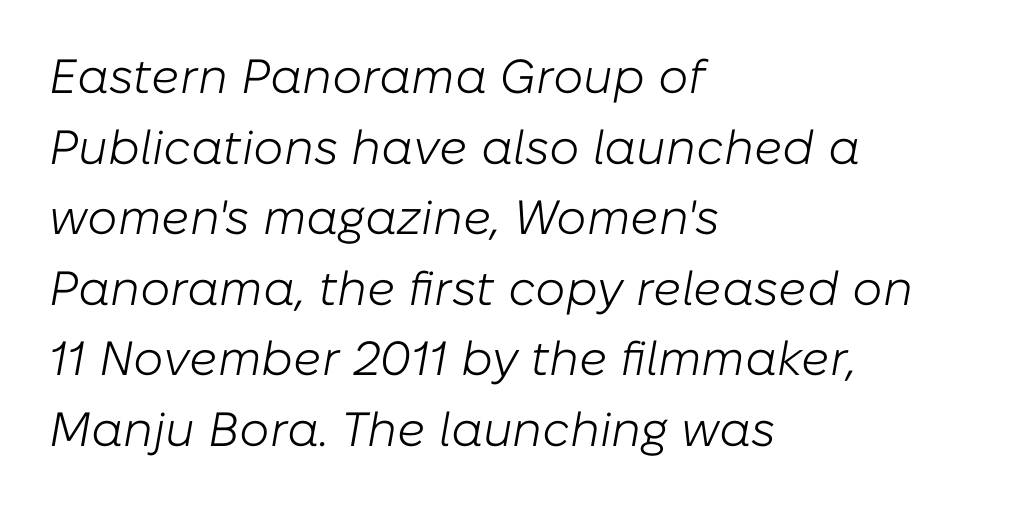
{"italic": "yes", "lean": "right", "slant_degrees": 10, "bold": "no", "weight": "light", "width": "normal", "stroke_contrast": "low", "x_height": "medium", "monospaced": "no", "underline": "no", "align": "left", "line_spacing": "normal", "line_spacing_ratio": 1.47, "letter_spacing": "normal", "letter_spacing_em": 0.0, "glyph_px": 48}
